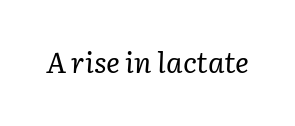
{"serif": "yes", "italic": "yes", "lean": "right", "slant_degrees": 3, "bold": "no", "weight": "regular", "width": "normal", "stroke_contrast": "low", "x_height": "medium", "monospaced": "no", "underline": "no", "letter_spacing": "normal", "letter_spacing_em": 0.0, "glyph_px": 29}
